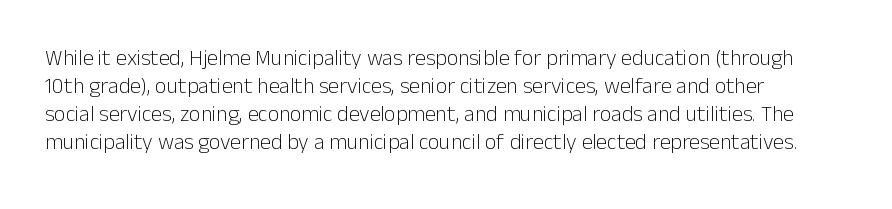
{"italic": "no", "bold": "no", "underline": "no", "align": "left", "line_spacing": "normal", "line_spacing_ratio": 1.28, "letter_spacing": "normal", "letter_spacing_em": 0.0, "glyph_px": 22}
